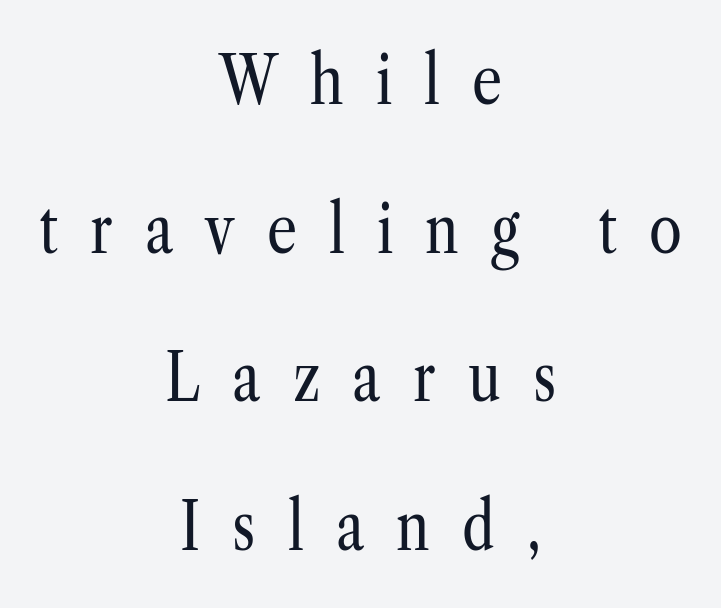
Q: Is the text bold? A: No.
Q: Is the text italic (slanted)? A: No, it is upright.
Q: Is the typeface a serif or a sans-serif typeface? A: Serif.
Q: Is the text underlined? A: No.
Q: How is the paragraph aligned? A: Centered.
Q: Is the spacing between letters normal or unusually wide? A: Unusually wide.
Q: Is the spacing between lines tight, normal or loose? A: Loose.
Q: Width (condensed, normal, or wide)? A: Condensed.
Q: Stroke contrast? A: Low.
Q: x-height? A: Medium.
Q: Monospaced? A: No.
